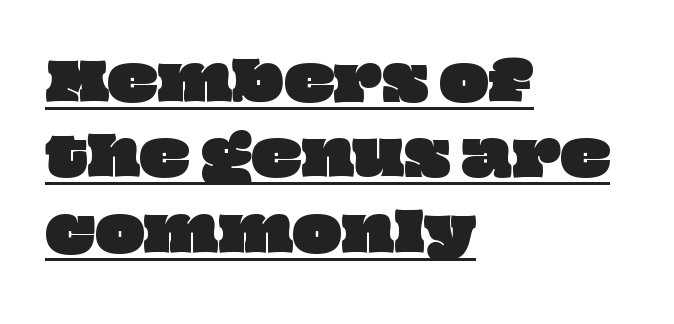
{"width": "wide", "stroke_contrast": "low", "x_height": "large", "monospaced": "no", "underline": "yes", "align": "left", "line_spacing": "normal", "line_spacing_ratio": 1.45, "letter_spacing": "normal", "letter_spacing_em": 0.0, "glyph_px": 52}
